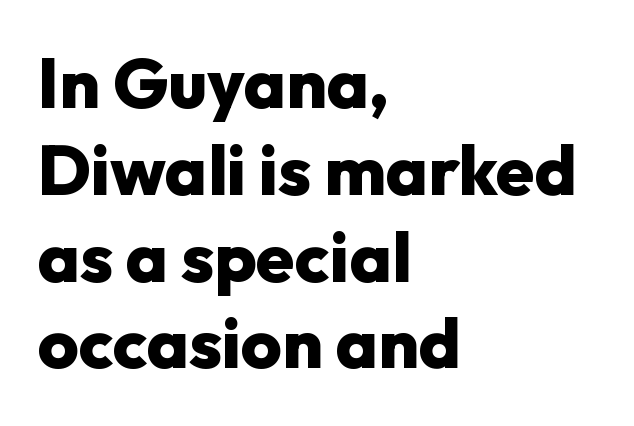
The image shows 70 px heavy sans-serif type, upright; set left-aligned, line spacing 1.24x, normal letter spacing, not underlined; low stroke contrast and a medium x-height.
